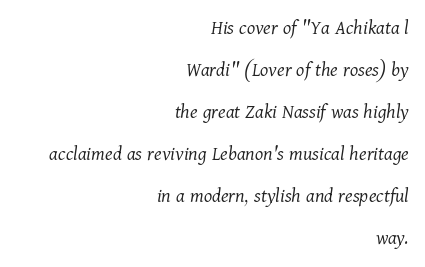
Widely set lines give the paragraph a tall, airy silhouette. The space directly below the letters is spotless. Default kerning and tracking; the words read as compact shapes. Italic: yes, the glyphs are oblique. Weight: not bold — regular or lighter.
